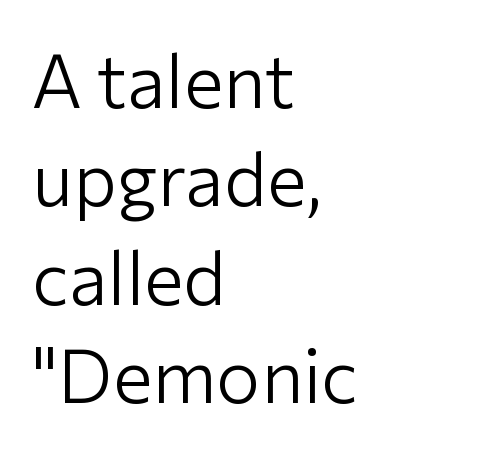
{"serif": "no", "italic": "no", "bold": "no", "weight": "light", "width": "normal", "stroke_contrast": "low", "x_height": "medium", "monospaced": "no", "underline": "no", "align": "left", "line_spacing": "normal", "line_spacing_ratio": 1.33, "letter_spacing": "normal", "letter_spacing_em": 0.0, "glyph_px": 74}
